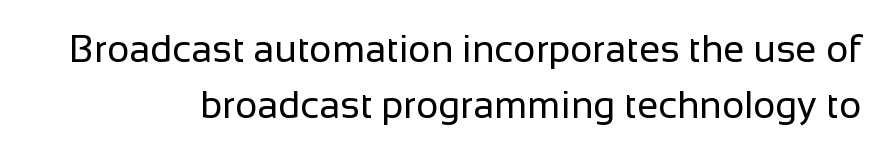
Is the type heavy? It reads as light-to-regular instead. Is this a fixed-width face? No — the glyphs have proportional, varying widths. Underlining? Definitely not there. Observe the ordinary spacing: letters are neighbours, not strangers. A sans-serif font was chosen for this passage. Nope, not italic — everything's standing straight.
